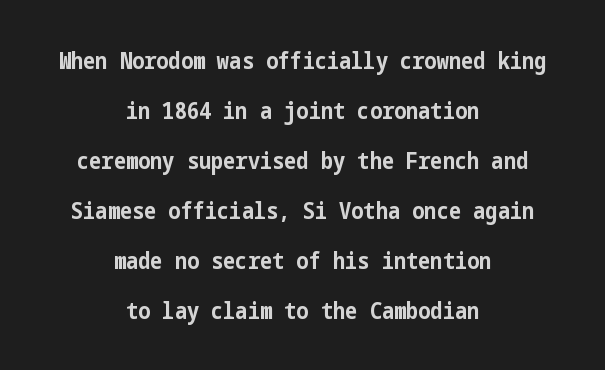
The image shows 23 px bold type, upright; set centered, loose line spacing (2.17x), normal letter spacing, not underlined.
